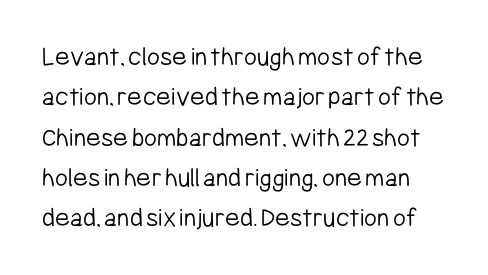
The image shows 28 px light, condensed sans-serif type, upright; set normal line spacing (1.44x), normal letter spacing, not underlined; low stroke contrast and a medium x-height.
